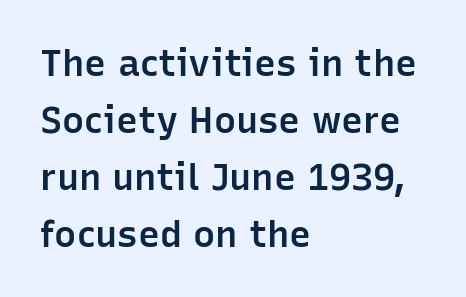
Is there any slant? The stems are plumb. If you drew a ruler down the left edge, every line would touch it. I'd call this a sans setting — the letters go barefoot. The glyphs are unaccompanied by any horizontal stroke below them. Notice how descenders clear the ascenders below comfortably — that's standard leading. The font is running at a semibold setting, under full bold.
